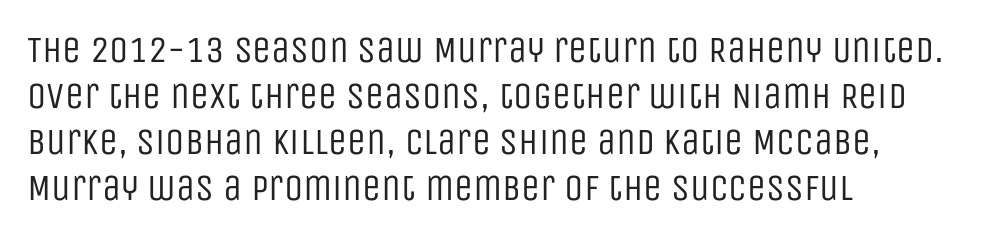
The typesetting does not lean heavy: it is not bold. The glyphs in this specimen are sans serif. Only glyphs here, with clear space below each row. The face used here is proportionally spaced, like ordinary book or web type. Nobody touched the tracking dial on this one. The compositor pushed each line to the left boundary.
